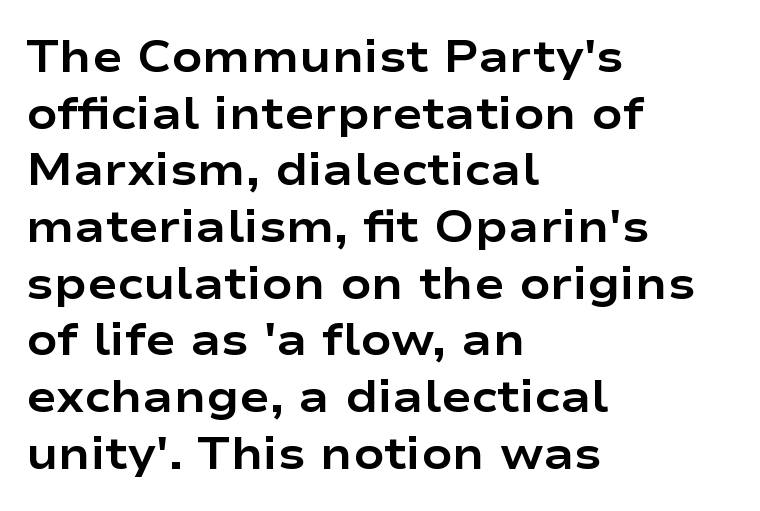
{"serif": "no", "italic": "no", "bold": "yes", "weight": "bold", "width": "wide", "stroke_contrast": "low", "x_height": "medium", "monospaced": "no", "underline": "no", "align": "left", "line_spacing": "normal", "line_spacing_ratio": 1.26, "letter_spacing": "normal", "letter_spacing_em": 0.0, "glyph_px": 45}
